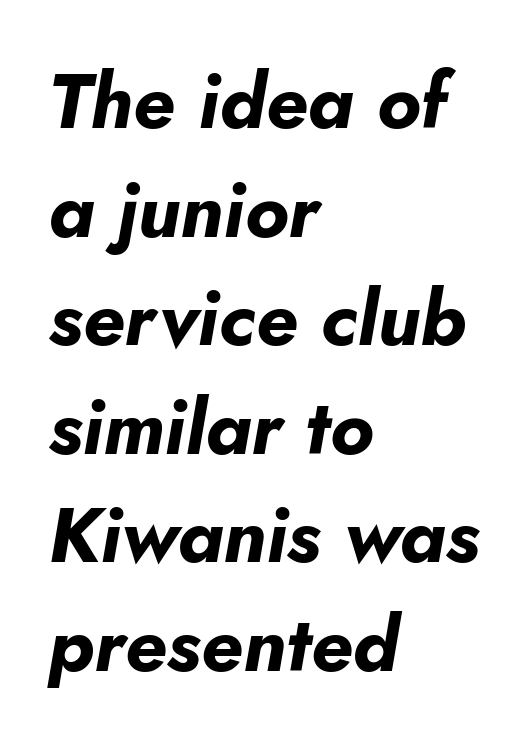
Q: Is the text bold? A: Yes.
Q: Is the text italic (slanted)? A: Yes, it leans right by about 10 degrees.
Q: Is the text underlined? A: No.
Q: How is the paragraph aligned? A: Left-aligned.
Q: Is the spacing between letters normal or unusually wide? A: Normal.
Q: Is the spacing between lines tight, normal or loose? A: Normal.
Q: Width (condensed, normal, or wide)? A: Normal.
Q: Stroke contrast? A: Low.
Q: x-height? A: Small.
Q: Monospaced? A: No.
